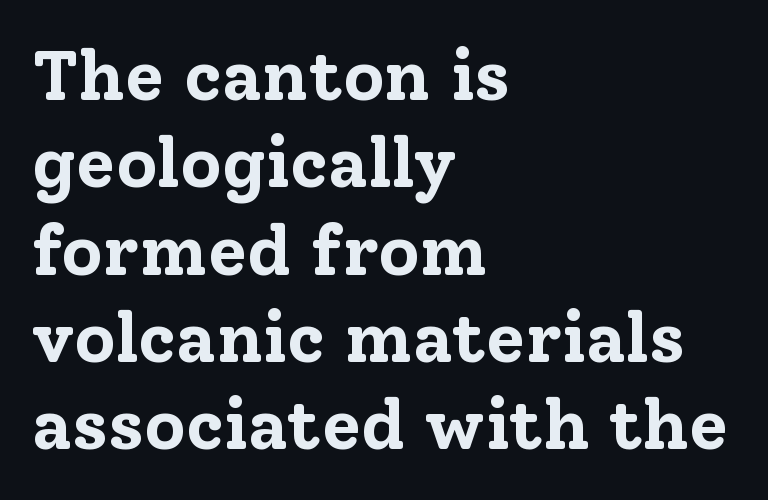
{"serif": "yes", "italic": "no", "bold": "yes", "weight": "bold", "width": "normal", "stroke_contrast": "low", "x_height": "medium", "monospaced": "no", "underline": "no", "align": "left", "line_spacing_ratio": 1.23, "letter_spacing": "normal", "letter_spacing_em": 0.0, "glyph_px": 71}
